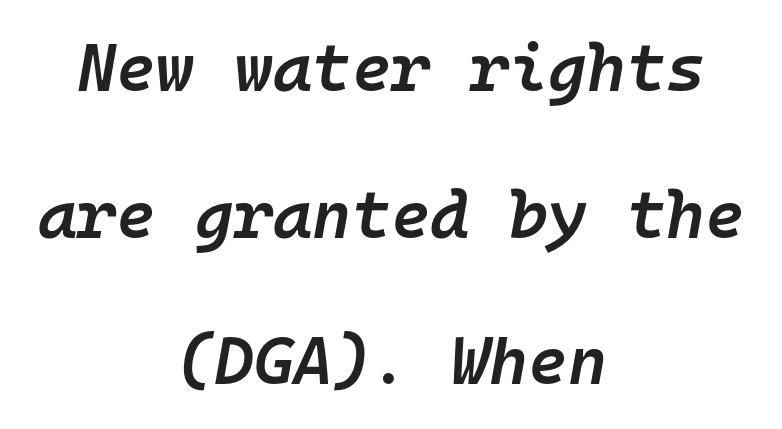
Q: Is the text bold? A: Semi-bold.
Q: Is the text italic (slanted)? A: Yes, it leans right by about 10 degrees.
Q: Is the text underlined? A: No.
Q: How is the paragraph aligned? A: Centered.
Q: Is the spacing between letters normal or unusually wide? A: Normal.
Q: Is the spacing between lines tight, normal or loose? A: Loose.
Q: Width (condensed, normal, or wide)? A: Normal.
Q: Stroke contrast? A: Low.
Q: x-height? A: Medium.
Q: Monospaced? A: Yes.
